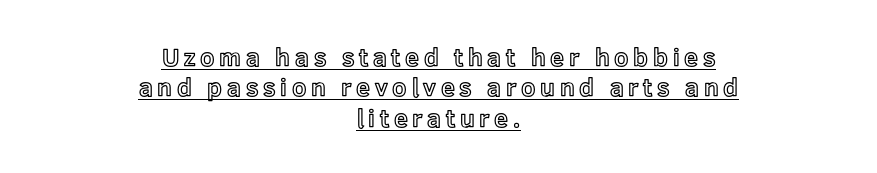
The letters stand straight up with perfectly vertical stems. The typesetter chose a symmetrical, centered arrangement here. Quick note: underline on.
